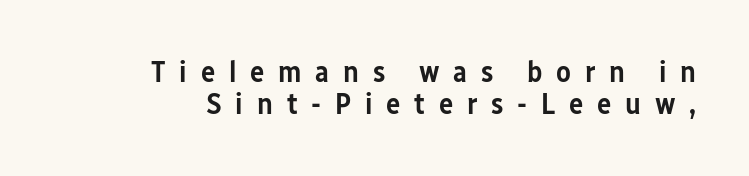
Q: Is the text bold? A: Semi-bold.
Q: Is the text italic (slanted)? A: No, it is upright.
Q: Is the typeface a serif or a sans-serif typeface? A: Sans-serif.
Q: Is the text underlined? A: No.
Q: How is the paragraph aligned? A: Right-aligned.
Q: Is the spacing between letters normal or unusually wide? A: Unusually wide.
Q: Is the spacing between lines tight, normal or loose? A: Tight.
Q: Width (condensed, normal, or wide)? A: Condensed.
Q: Stroke contrast? A: Low.
Q: x-height? A: Medium.
Q: Monospaced? A: No.
